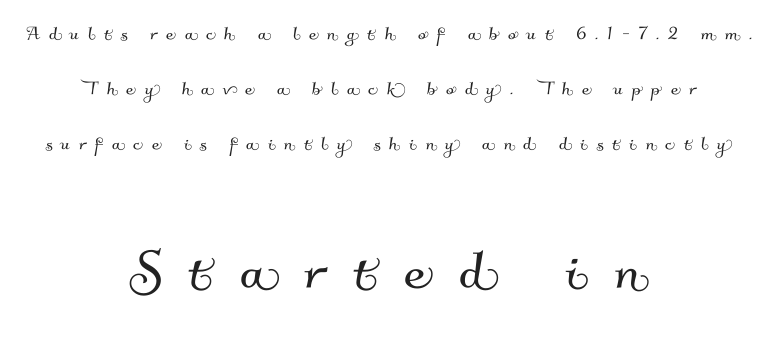
Is this a fixed-width face? No — the glyphs have proportional, varying widths. Beneath every word, the page is bare. The designer went with a sans here, leaving each stem footless. Honestly, the letter spacing is so wide it's the main thing you notice.
